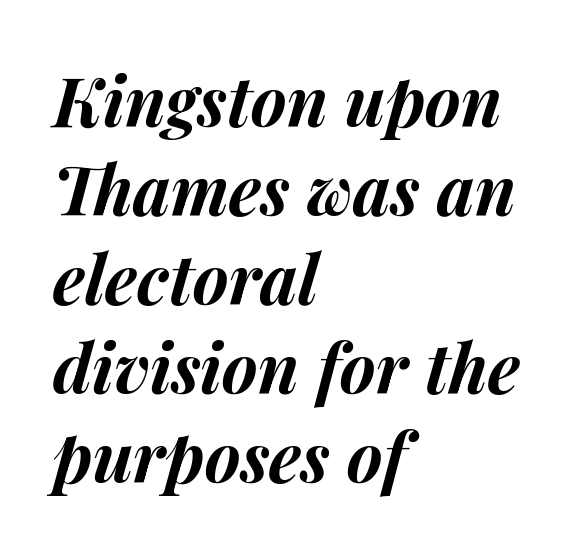
Reading down the column, the eye jumps a familiar distance to each next line. I'd describe the lettering as bold — thick and assertive. You can tell it's italic because the verticals aren't actually vertical. The lines are quadded left. Think of a printed novel: that variable character pitch is what you see here.
